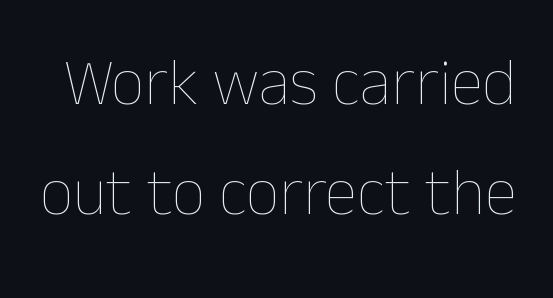
{"italic": "no", "bold": "no", "weight": "thin", "width": "normal", "stroke_contrast": "low", "x_height": "medium", "monospaced": "no", "underline": "no", "line_spacing": "normal", "line_spacing_ratio": 1.67, "letter_spacing": "normal", "letter_spacing_em": 0.0, "glyph_px": 66}
